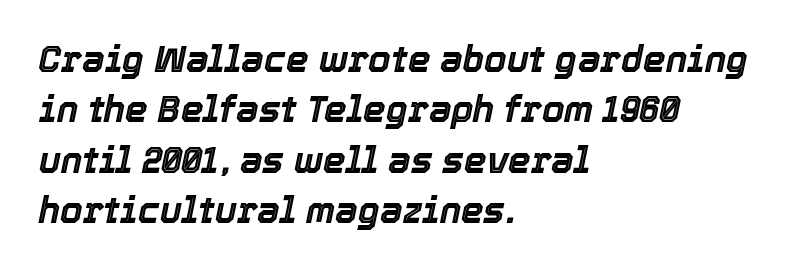
Q: Is the text italic (slanted)? A: Yes, it leans right by about 12 degrees.
Q: Is the text underlined? A: No.
Q: How is the paragraph aligned? A: Left-aligned.
Q: Is the spacing between letters normal or unusually wide? A: Normal.
Q: Is the spacing between lines tight, normal or loose? A: Normal.
Q: Width (condensed, normal, or wide)? A: Normal.
Q: x-height? A: Medium.
Q: Monospaced? A: No.
